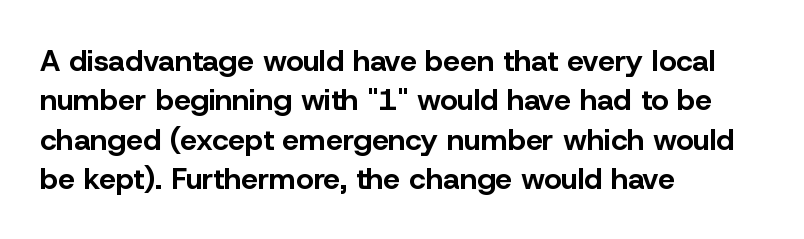
The image shows 30 px bold sans-serif type, upright; set left-aligned, normal line spacing (1.31x), normal letter spacing, not underlined; low stroke contrast and a medium x-height.
